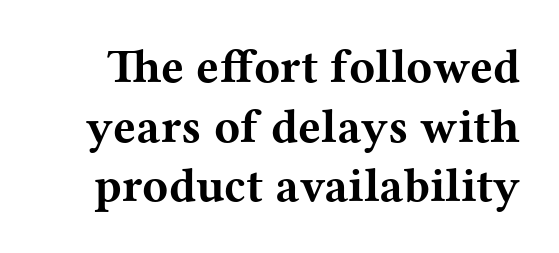
Q: Is the text bold? A: Yes.
Q: Is the text italic (slanted)? A: No, it is upright.
Q: Is the typeface a serif or a sans-serif typeface? A: Serif.
Q: Is the text underlined? A: No.
Q: Is the spacing between letters normal or unusually wide? A: Normal.
Q: Width (condensed, normal, or wide)? A: Wide.
Q: Stroke contrast? A: Medium.
Q: x-height? A: Medium.
Q: Monospaced? A: No.
